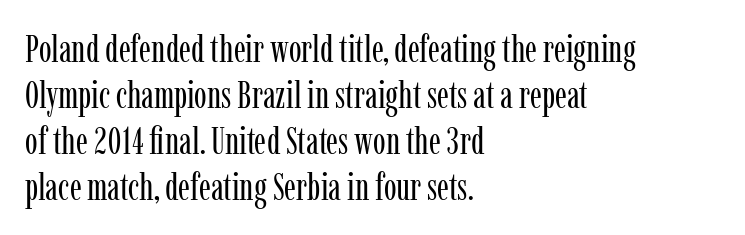
Letters rest on an invisible, unmarked baseline. A typesetter would call this zero additional tracking. Is the type heavy? It reads as light-to-regular instead. Serifs: yes, visible at the terminals of the letterforms. The lines in this sample share a left origin and differ only in where they stop. Think of a printed novel: that variable character pitch is what you see here.
